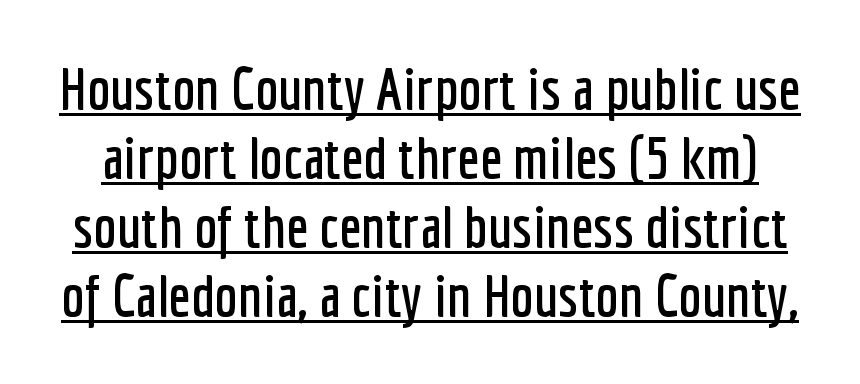
The image shows 59 px condensed sans-serif type, upright; set line spacing 1.17x, normal letter spacing, underlined; low stroke contrast and a medium x-height.
